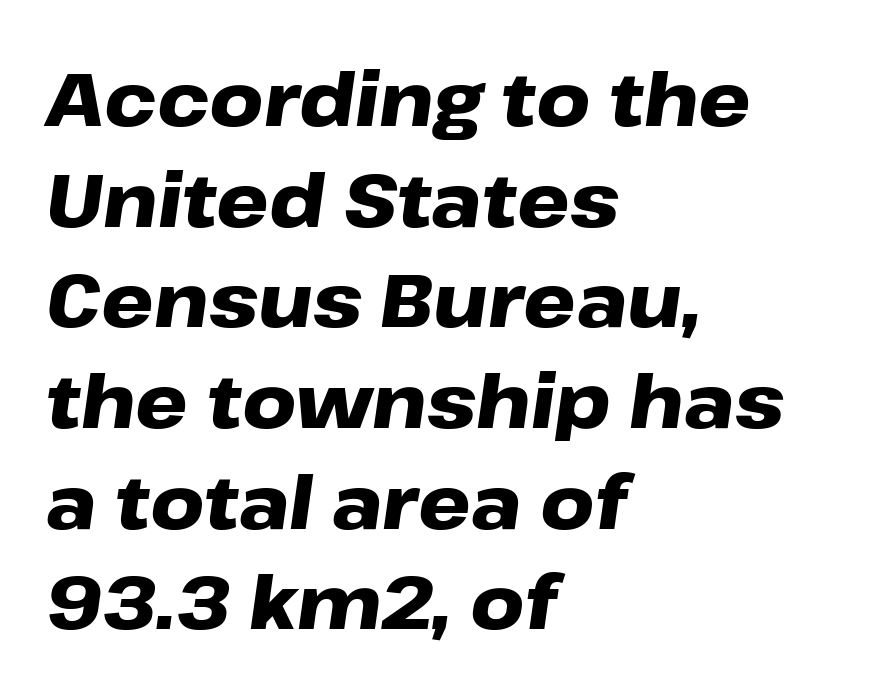
The image shows 74 px heavy, wide type, italic (leaning right); set left-aligned, normal line spacing (1.36x), normal letter spacing, not underlined; low stroke contrast and a medium x-height.
